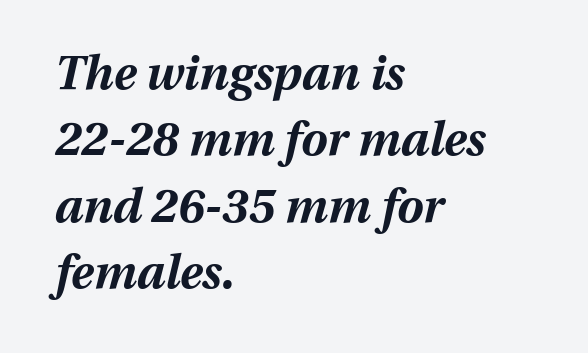
{"italic": "yes", "lean": "right", "slant_degrees": 13, "bold": "yes", "weight": "bold", "width": "normal", "stroke_contrast": "medium", "x_height": "medium", "monospaced": "no", "underline": "no", "align": "left", "line_spacing": "normal", "line_spacing_ratio": 1.41, "letter_spacing": "normal", "letter_spacing_em": 0.0, "glyph_px": 47}
